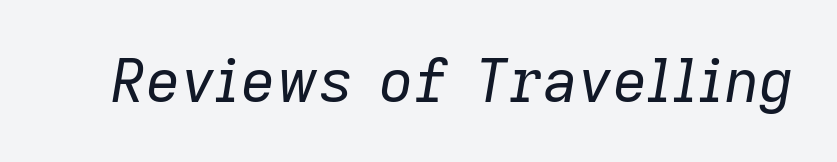
The image shows 60 px regular-weight type, italic (leaning right); set normal letter spacing, not underlined; low stroke contrast and a medium x-height.
